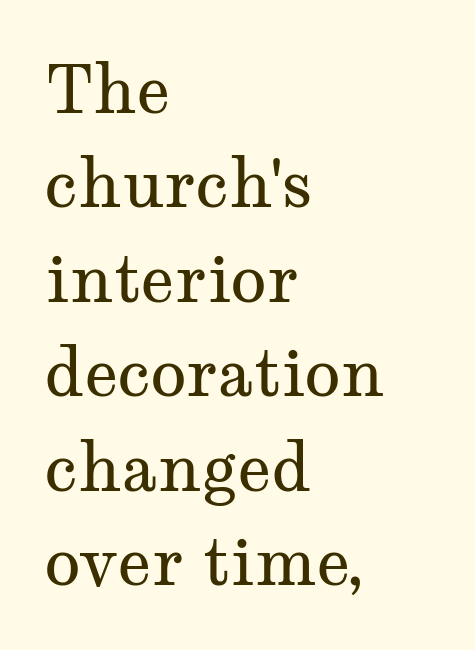
Q: Is the text bold? A: No.
Q: Is the text italic (slanted)? A: No, it is upright.
Q: Is the typeface a serif or a sans-serif typeface? A: Serif.
Q: Is the text underlined? A: No.
Q: How is the paragraph aligned? A: Left-aligned.
Q: Is the spacing between letters normal or unusually wide? A: Normal.
Q: Is the spacing between lines tight, normal or loose? A: Normal.
Q: Width (condensed, normal, or wide)? A: Wide.
Q: Stroke contrast? A: Medium.
Q: x-height? A: Medium.
Q: Monospaced? A: No.
